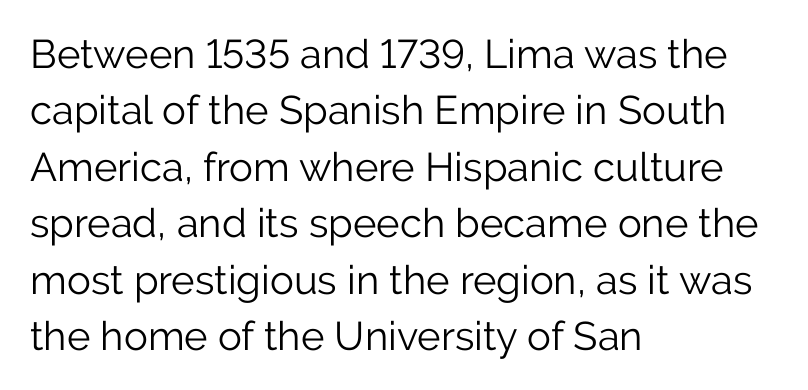
Q: Is the text bold? A: No.
Q: Is the text italic (slanted)? A: No, it is upright.
Q: Is the typeface a serif or a sans-serif typeface? A: Sans-serif.
Q: Is the text underlined? A: No.
Q: How is the paragraph aligned? A: Left-aligned.
Q: Is the spacing between letters normal or unusually wide? A: Normal.
Q: Is the spacing between lines tight, normal or loose? A: Normal.
Q: Width (condensed, normal, or wide)? A: Normal.
Q: Stroke contrast? A: Low.
Q: x-height? A: Medium.
Q: Monospaced? A: No.
